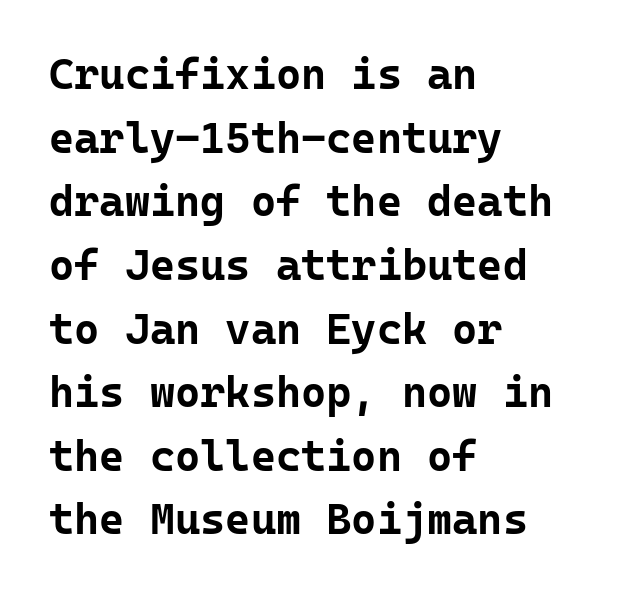
{"serif": "no", "italic": "no", "bold": "yes", "weight": "bold", "width": "normal", "stroke_contrast": "low", "x_height": "medium", "monospaced": "yes", "underline": "no", "align": "left", "line_spacing": "normal", "line_spacing_ratio": 1.48, "letter_spacing": "normal", "letter_spacing_em": 0.0, "glyph_px": 43}
